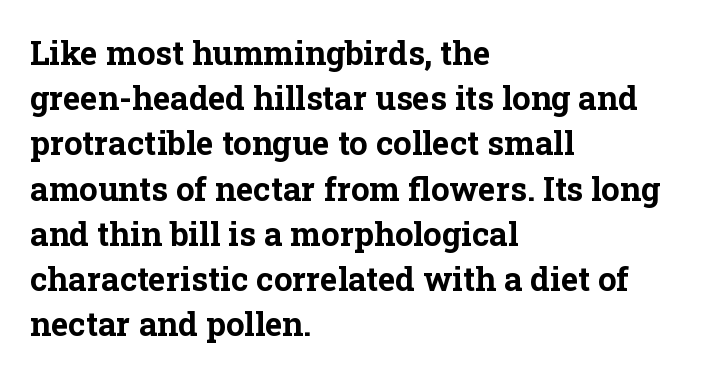
Every row of glyphs begins at an identical x-position on the left. How would I describe the line gaps? Plain and ordinary. The type sits square on the baseline with zero lean. In terms of letterform style, serifs are clearly present. The sample has been set heavy, in full bold. Between one letter and the next there's only the usual sliver of space.
